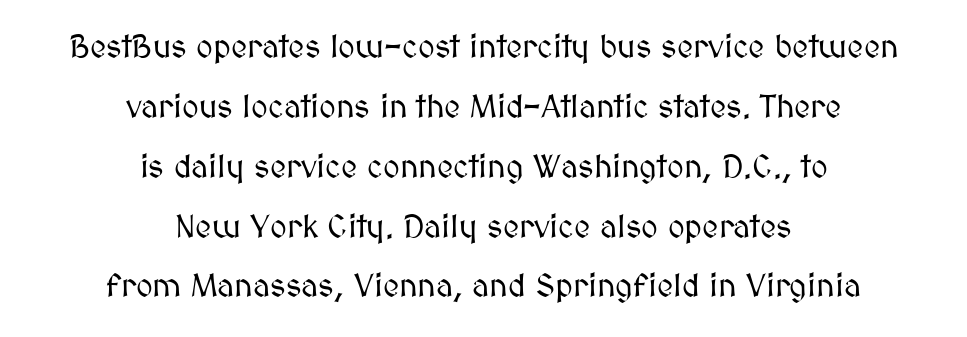
{"italic": "no", "width": "normal", "stroke_contrast": "medium", "x_height": "medium", "monospaced": "no", "underline": "no", "align": "center", "line_spacing_ratio": 1.87, "letter_spacing": "normal", "letter_spacing_em": 0.0, "glyph_px": 32}
